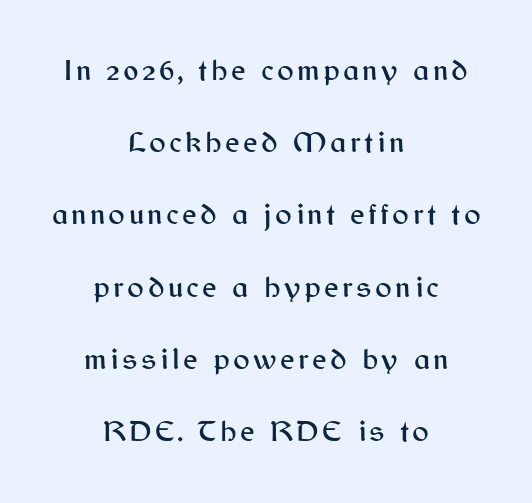
The rendering uses natural spacing where letterforms have individual widths. Rows of type keep a wide berth in the vertical direction. Posture: vertical. Unlike a traditional serif, this face leaves its strokes unadorned. The lines in this sample share a center point and differ in where they start and stop. Decoration check: the copy has no underline.
